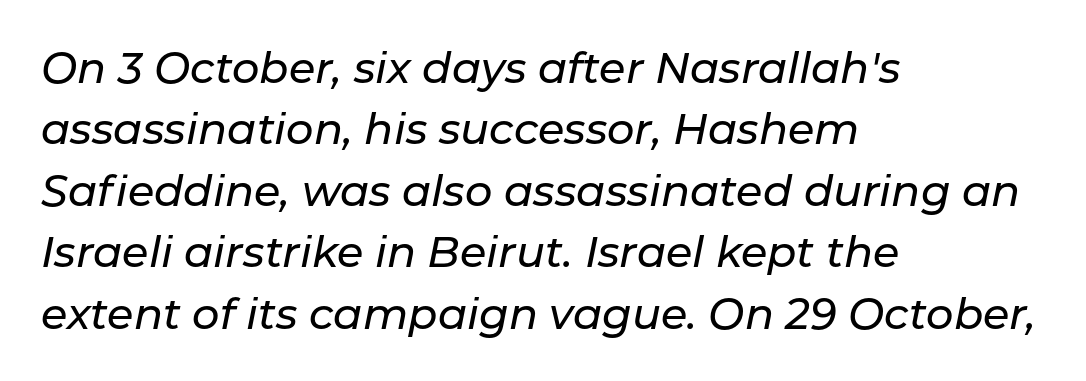
{"italic": "yes", "lean": "right", "slant_degrees": 11, "width": "normal", "stroke_contrast": "low", "x_height": "medium", "monospaced": "no", "underline": "no", "align": "left", "line_spacing": "normal", "line_spacing_ratio": 1.43, "letter_spacing": "normal", "letter_spacing_em": 0.0, "glyph_px": 43}
